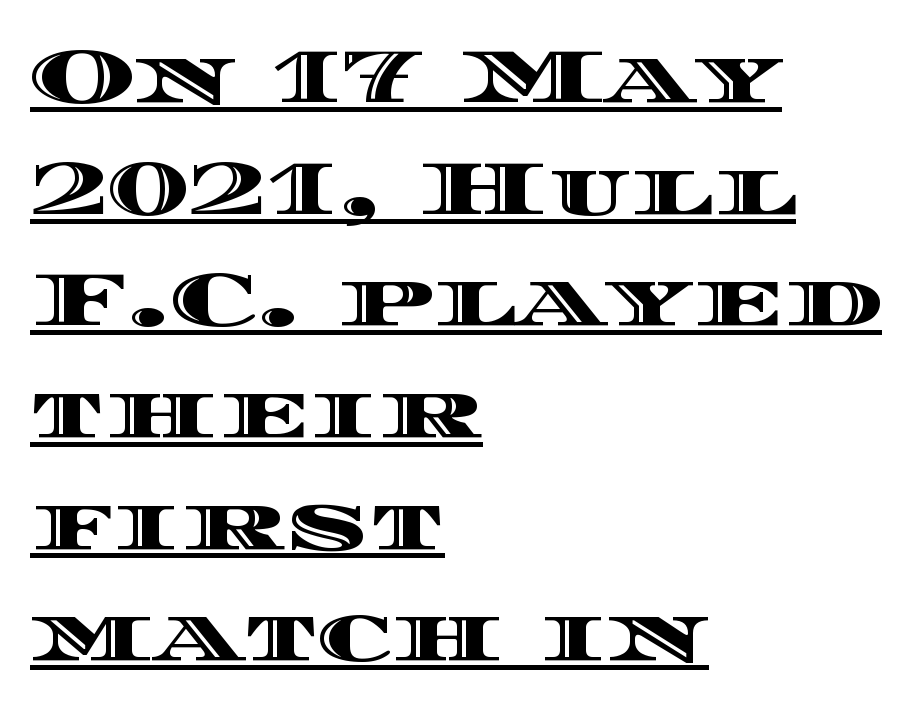
Q: Is the text italic (slanted)? A: No, it is upright.
Q: Is the text underlined? A: Yes.
Q: How is the paragraph aligned? A: Left-aligned.
Q: Is the spacing between letters normal or unusually wide? A: Normal.
Q: Is the spacing between lines tight, normal or loose? A: Normal.
Q: Width (condensed, normal, or wide)? A: Wide.
Q: x-height? A: Large.
Q: Monospaced? A: No.
